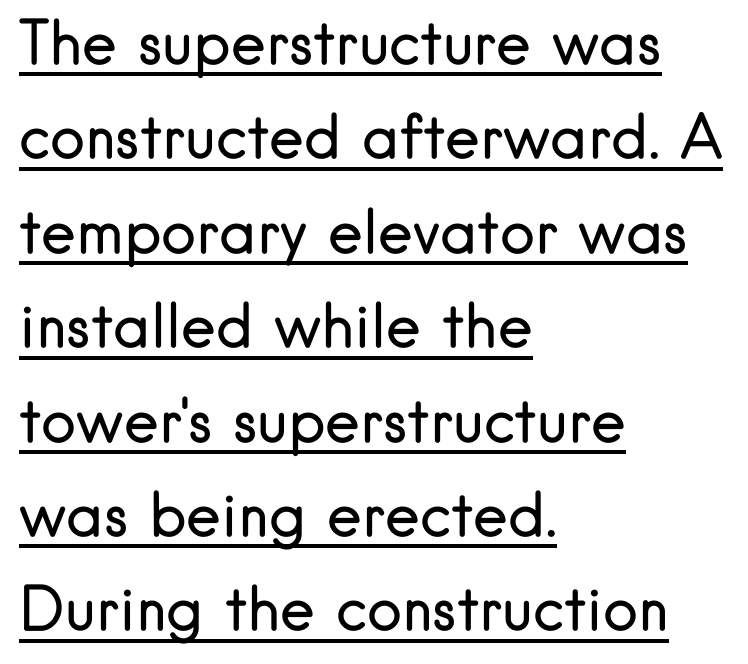
Q: Is the text bold? A: No.
Q: Is the text italic (slanted)? A: No, it is upright.
Q: Is the typeface a serif or a sans-serif typeface? A: Sans-serif.
Q: Is the text underlined? A: Yes.
Q: How is the paragraph aligned? A: Left-aligned.
Q: Is the spacing between letters normal or unusually wide? A: Normal.
Q: Is the spacing between lines tight, normal or loose? A: Normal.
Q: Width (condensed, normal, or wide)? A: Normal.
Q: Stroke contrast? A: Low.
Q: x-height? A: Small.
Q: Monospaced? A: No.
